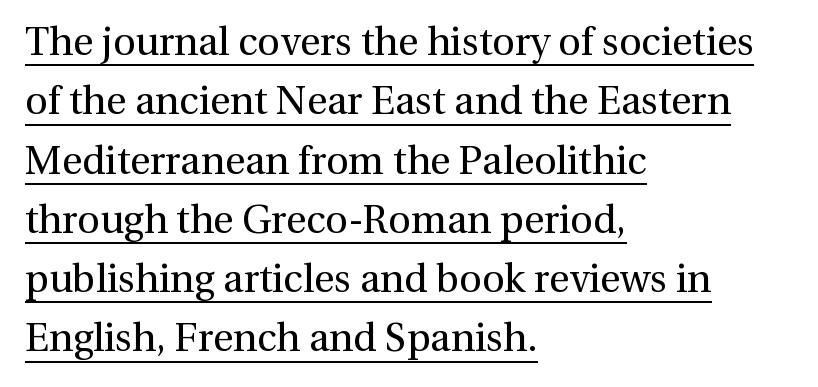
The image shows 39 px regular-weight serif type, upright; set left-aligned, normal line spacing (1.52x), normal letter spacing, underlined; a medium x-height.
